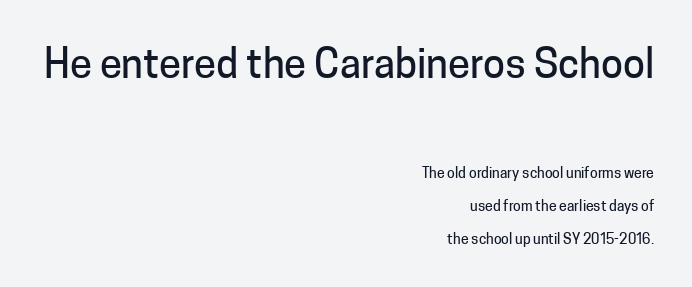
Q: Is the text italic (slanted)? A: No, it is upright.
Q: Is the typeface a serif or a sans-serif typeface? A: Sans-serif.
Q: Is the text underlined? A: No.
Q: How is the paragraph aligned? A: Right-aligned.
Q: Is the spacing between letters normal or unusually wide? A: Normal.
Q: Is the spacing between lines tight, normal or loose? A: Loose.
Q: Which block of text is set in a larger size, the first (top) or the second (bottom)? A: The first (top) one.
Q: Width (condensed, normal, or wide)? A: Normal.
Q: Stroke contrast? A: Low.
Q: x-height? A: Medium.
Q: Monospaced? A: No.
